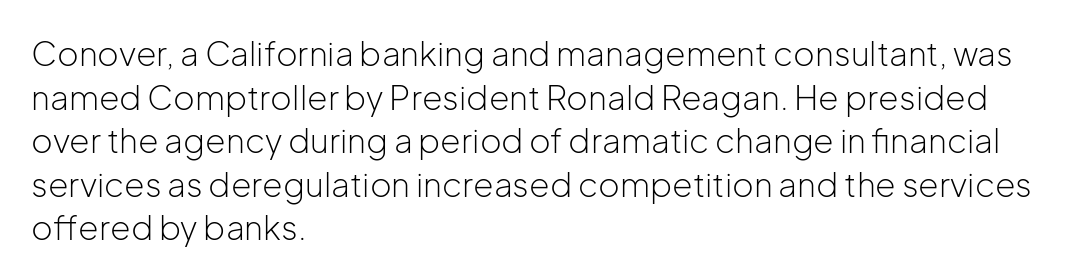
The image shows 33 px light sans-serif type, upright; set left-aligned, normal line spacing (1.32x), normal letter spacing, not underlined; low stroke contrast and a medium x-height.
